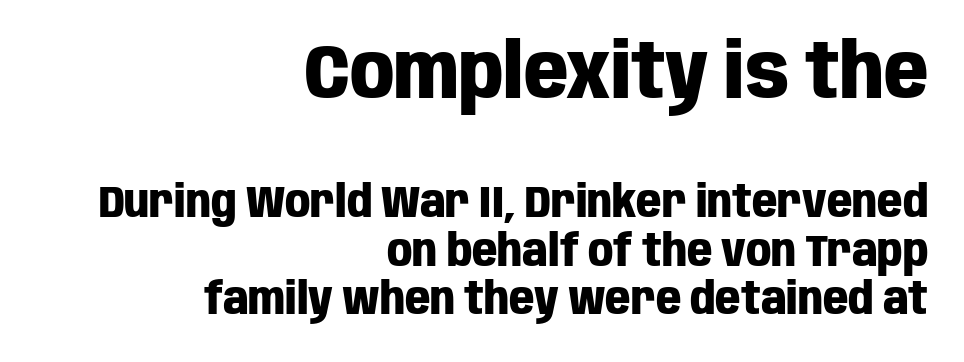
Characters follow at the spacing the type designer built in. Think of a printed novel: that variable character pitch is what you see here. Heft: maximum for text — a bold. Notice how descenders almost collide with the ascenders below — that's tight leading.
